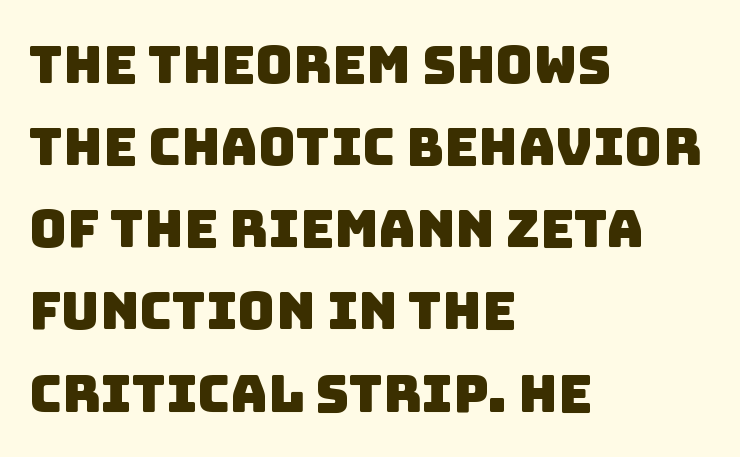
{"serif": "no", "width": "normal", "stroke_contrast": "low", "x_height": "large", "monospaced": "no", "underline": "no", "align": "left", "line_spacing": "normal", "line_spacing_ratio": 1.58, "letter_spacing": "normal", "letter_spacing_em": 0.0, "glyph_px": 52}
